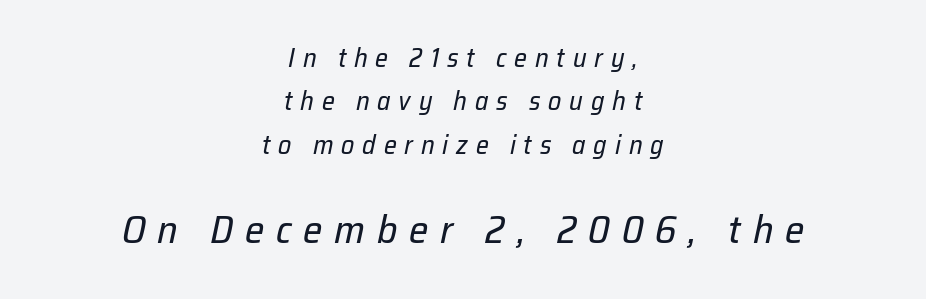
Q: Is the text bold? A: No.
Q: Is the text italic (slanted)? A: Yes, it leans right by about 12 degrees.
Q: Is the text underlined? A: No.
Q: How is the paragraph aligned? A: Centered.
Q: Is the spacing between letters normal or unusually wide? A: Unusually wide.
Q: Is the spacing between lines tight, normal or loose? A: Normal.
Q: Which block of text is set in a larger size, the first (top) or the second (bottom)? A: The second (bottom) one.
Q: Width (condensed, normal, or wide)? A: Normal.
Q: Stroke contrast? A: Low.
Q: x-height? A: Medium.
Q: Monospaced? A: No.
